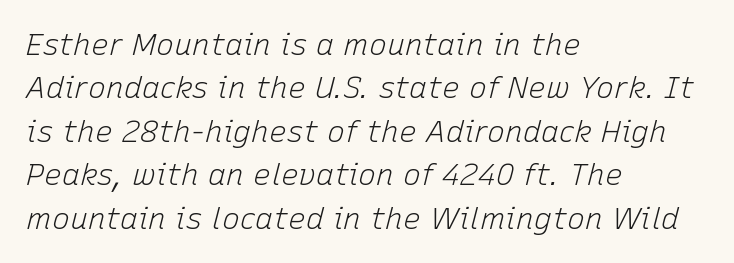
{"italic": "yes", "lean": "right", "slant_degrees": 15, "bold": "no", "weight": "light", "width": "normal", "stroke_contrast": "low", "x_height": "medium", "monospaced": "no", "underline": "no", "align": "left", "line_spacing": "normal", "line_spacing_ratio": 1.45, "letter_spacing": "normal", "letter_spacing_em": 0.0, "glyph_px": 30}
